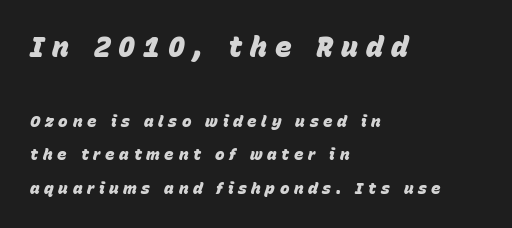
{"italic": "yes", "lean": "right", "slant_degrees": 15, "bold": "yes", "weight": "heavy", "width": "normal", "stroke_contrast": "low", "x_height": "large", "monospaced": "no", "underline": "no", "align": "left", "line_spacing": "loose", "line_spacing_ratio": 2.09, "letter_spacing": "wide", "letter_spacing_em": 0.29, "larger_block": "first", "size_ratio": 1.75, "glyph_px": 28}
